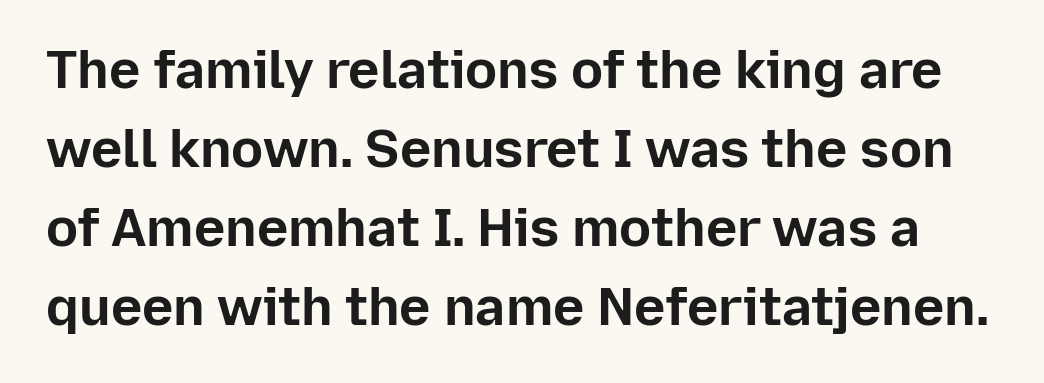
{"serif": "no", "italic": "no", "bold": "yes", "weight": "bold", "width": "normal", "stroke_contrast": "low", "x_height": "medium", "monospaced": "no", "underline": "no", "line_spacing": "normal", "line_spacing_ratio": 1.49, "letter_spacing": "normal", "letter_spacing_em": 0.0, "glyph_px": 53}
